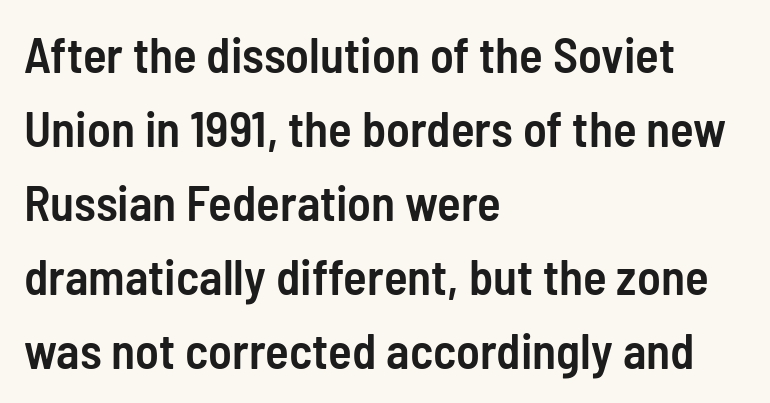
The image shows 49 px semibold, condensed sans-serif type, upright; set left-aligned, normal line spacing (1.51x), normal letter spacing, not underlined; low stroke contrast and a medium x-height.
